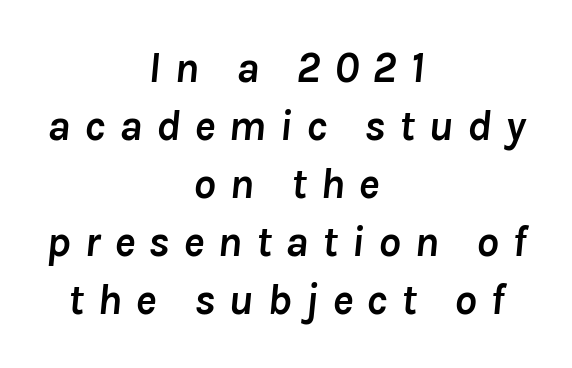
Notice how the passage keeps no hard edge, just a central spine. Beneath every word, the page is bare. Display-style spreading of the glyphs; the letterfit is very open. Italic? Definitely — the glyphs are oblique.
